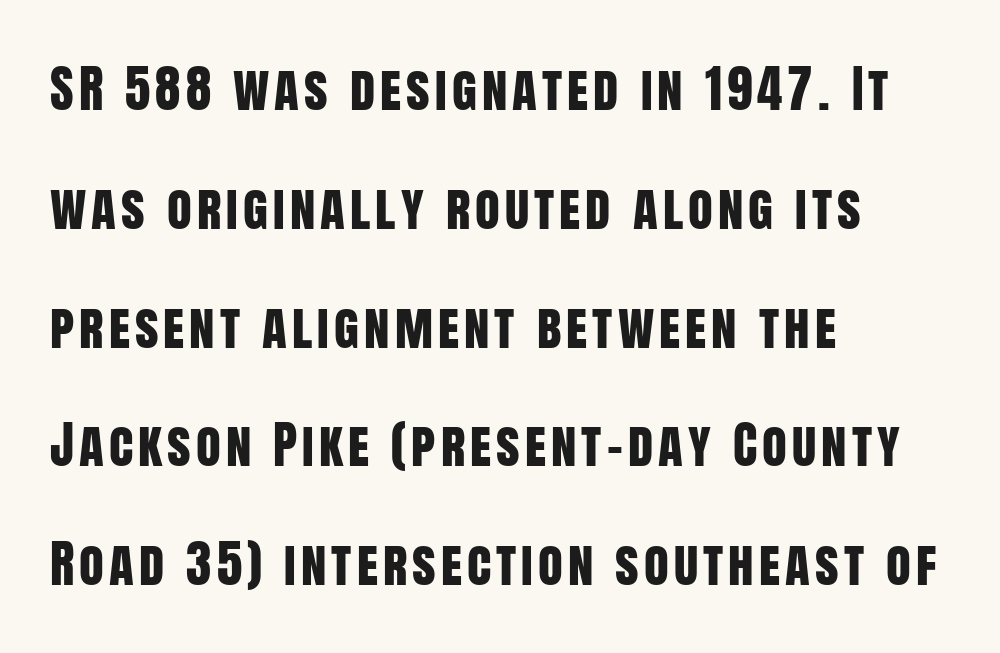
Q: Is the text italic (slanted)? A: No, it is upright.
Q: Is the typeface a serif or a sans-serif typeface? A: Sans-serif.
Q: Is the text underlined? A: No.
Q: How is the paragraph aligned? A: Left-aligned.
Q: Is the spacing between lines tight, normal or loose? A: Loose.
Q: Width (condensed, normal, or wide)? A: Condensed.
Q: Stroke contrast? A: Low.
Q: x-height? A: Large.
Q: Monospaced? A: No.
